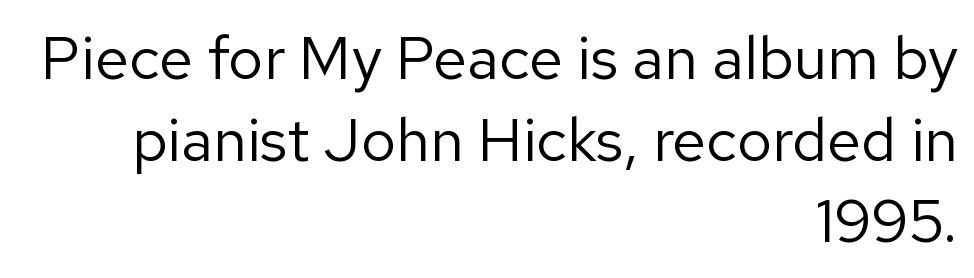
When letters stand straight like this, we call the style roman or upright. The leading is moderate, giving the passage an even texture. A sans-serif font was chosen for this passage. A student would call this right alignment; a typographer would say flush right, rag left.
